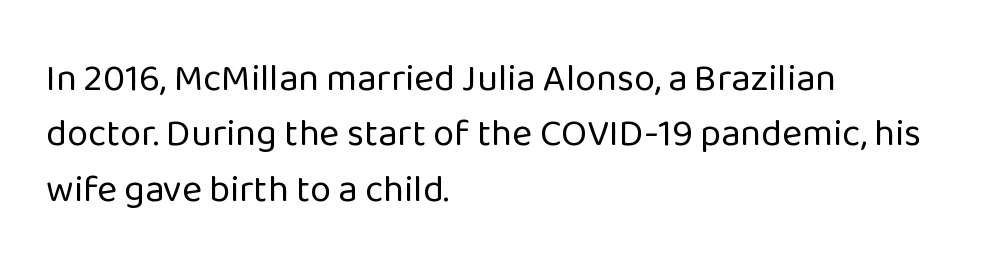
{"serif": "no", "italic": "no", "bold": "no", "weight": "regular", "width": "normal", "stroke_contrast": "low", "x_height": "medium", "monospaced": "no", "underline": "no", "align": "left", "line_spacing": "normal", "line_spacing_ratio": 1.46, "letter_spacing": "normal", "letter_spacing_em": 0.0, "glyph_px": 38}
